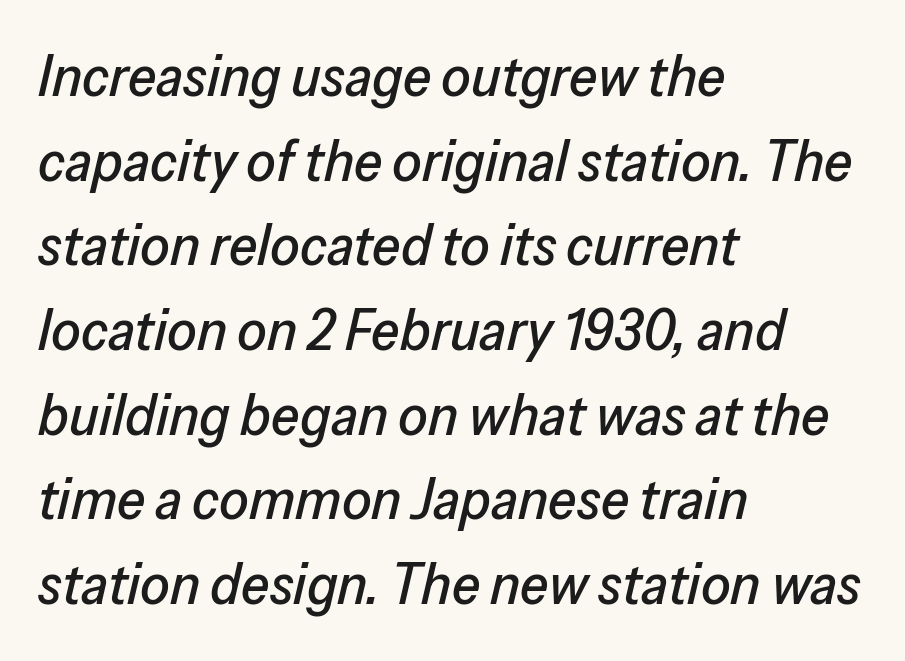
{"italic": "yes", "lean": "right", "slant_degrees": 13, "width": "normal", "stroke_contrast": "low", "x_height": "medium", "monospaced": "no", "underline": "no", "align": "left", "line_spacing": "normal", "line_spacing_ratio": 1.46, "letter_spacing": "normal", "letter_spacing_em": 0.0, "glyph_px": 58}
